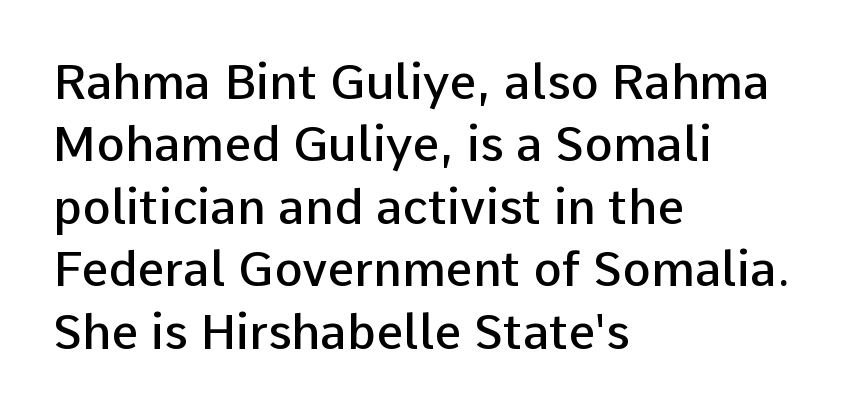
The image shows 48 px semibold sans-serif type, upright; set left-aligned, normal line spacing (1.3x), normal letter spacing, not underlined; low stroke contrast and a medium x-height.
